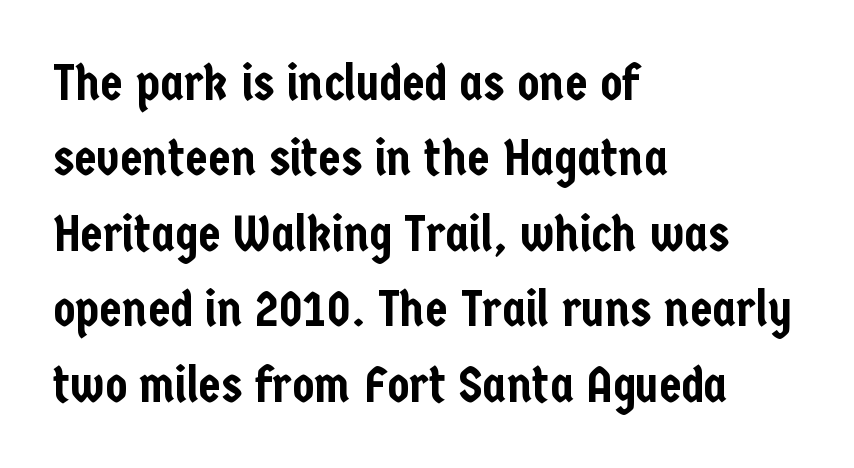
Q: Is the text italic (slanted)? A: No, it is upright.
Q: Is the typeface a serif or a sans-serif typeface? A: Sans-serif.
Q: Is the text underlined? A: No.
Q: How is the paragraph aligned? A: Left-aligned.
Q: Is the spacing between letters normal or unusually wide? A: Normal.
Q: Is the spacing between lines tight, normal or loose? A: Normal.
Q: Width (condensed, normal, or wide)? A: Condensed.
Q: Stroke contrast? A: Low.
Q: x-height? A: Medium.
Q: Monospaced? A: No.
